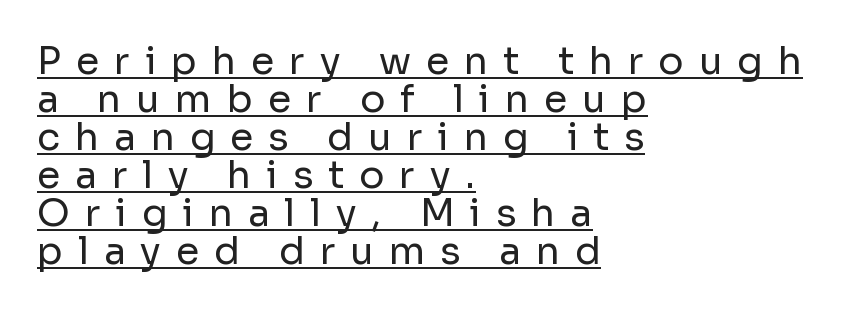
{"serif": "no", "italic": "no", "bold": "no", "weight": "regular", "width": "normal", "stroke_contrast": "low", "x_height": "medium", "monospaced": "no", "underline": "yes", "align": "left", "line_spacing": "tight", "line_spacing_ratio": 1.0, "letter_spacing": "wide", "letter_spacing_em": 0.39, "glyph_px": 38}
